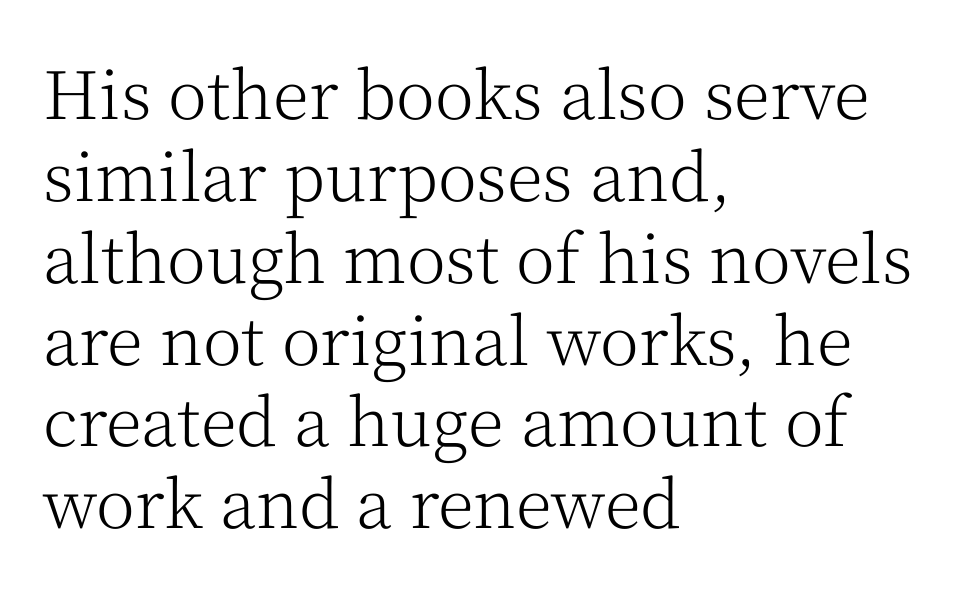
{"serif": "yes", "italic": "no", "bold": "no", "weight": "light", "width": "normal", "stroke_contrast": "medium", "x_height": "medium", "monospaced": "no", "underline": "no", "align": "left", "line_spacing_ratio": 1.24, "letter_spacing": "normal", "letter_spacing_em": 0.0, "glyph_px": 66}
